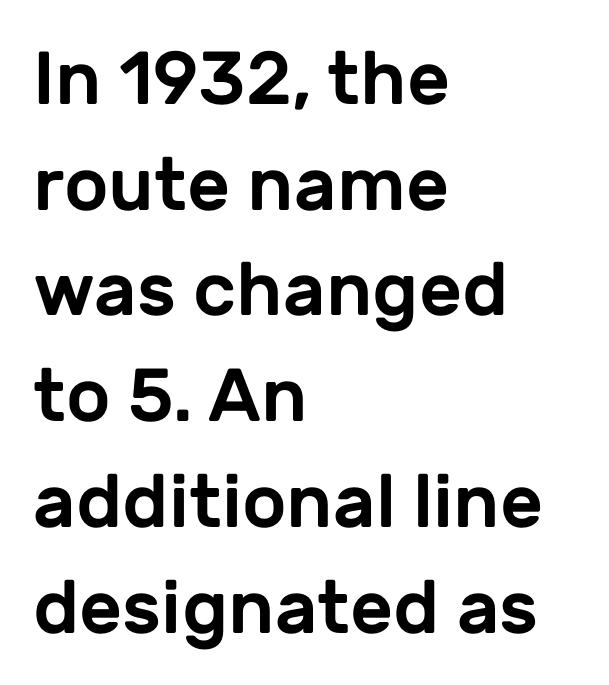
Tracking value appears to be zero — textbook default spacing. The lines in this sample share a left origin and differ only in where they stop. The foot of each line stays bare and open. Proportional: the letters do not fall into vertical columns. This is sans-serif lettering, the kind often seen on screens and signage.
